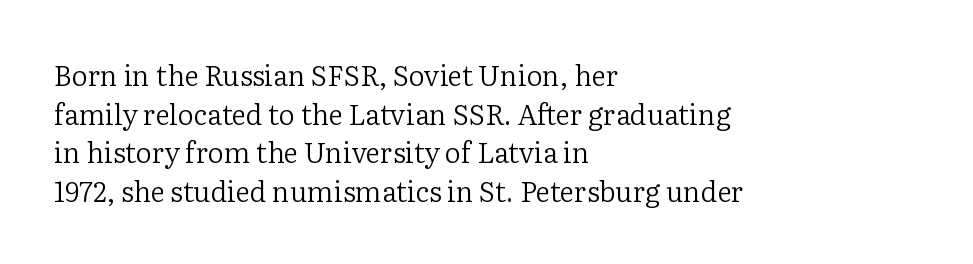
Standard letterfit; no display-style spreading of the glyphs. The words here are not underlined. The weight would be labelled regular, book, light, or lighter still. Characters remain perfectly vertical along every line. Spacing verdict: proportional, widths tailored to each character.
